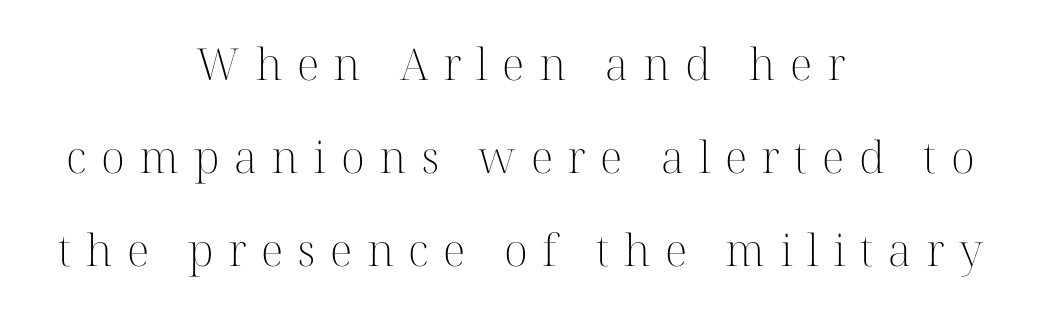
Q: Is the text bold? A: No.
Q: Is the text italic (slanted)? A: No, it is upright.
Q: Is the typeface a serif or a sans-serif typeface? A: Serif.
Q: Is the text underlined? A: No.
Q: How is the paragraph aligned? A: Centered.
Q: Is the spacing between letters normal or unusually wide? A: Unusually wide.
Q: Is the spacing between lines tight, normal or loose? A: Loose.
Q: Width (condensed, normal, or wide)? A: Normal.
Q: Stroke contrast? A: High.
Q: x-height? A: Medium.
Q: Monospaced? A: No.
